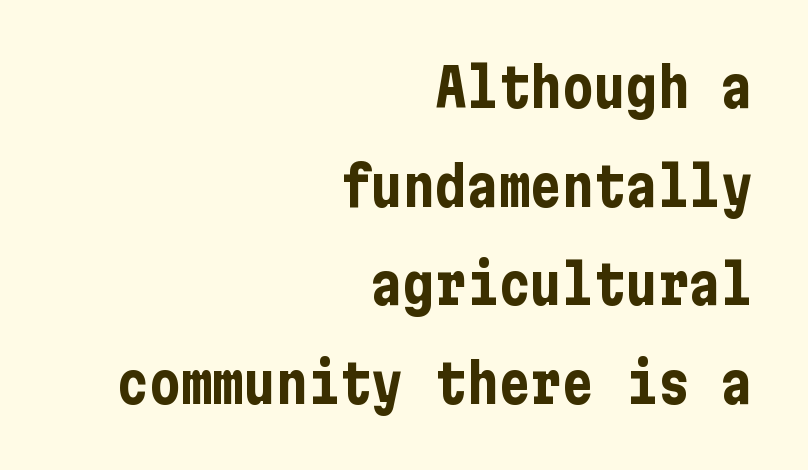
Q: Is the text bold? A: Yes.
Q: Is the text italic (slanted)? A: No, it is upright.
Q: Is the typeface a serif or a sans-serif typeface? A: Sans-serif.
Q: Is the text underlined? A: No.
Q: How is the paragraph aligned? A: Right-aligned.
Q: Is the spacing between letters normal or unusually wide? A: Normal.
Q: Width (condensed, normal, or wide)? A: Condensed.
Q: Stroke contrast? A: Low.
Q: x-height? A: Medium.
